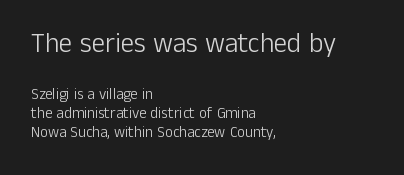
The image shows 27 px text type, upright; set left-aligned, normal line spacing (1.27x), normal letter spacing, not underlined; the first (top) block is 1.8x larger.
